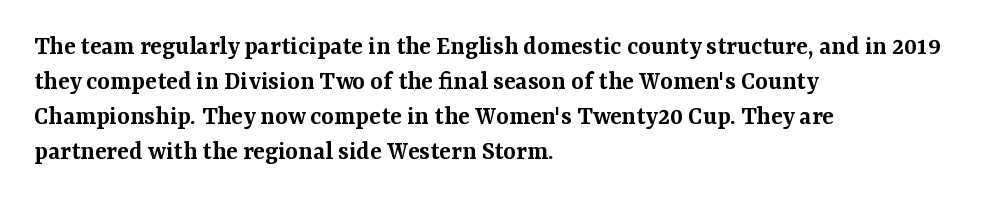
Q: Is the text bold? A: Semi-bold.
Q: Is the text italic (slanted)? A: No, it is upright.
Q: Is the text underlined? A: No.
Q: How is the paragraph aligned? A: Left-aligned.
Q: Is the spacing between letters normal or unusually wide? A: Normal.
Q: Is the spacing between lines tight, normal or loose? A: Normal.
